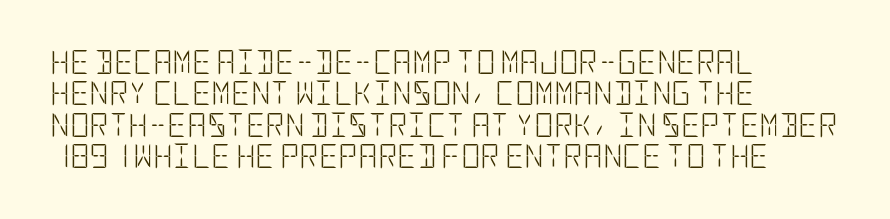
Q: Is the text bold? A: No.
Q: Is the text italic (slanted)? A: No, it is upright.
Q: Is the text underlined? A: No.
Q: How is the paragraph aligned? A: Left-aligned.
Q: Is the spacing between letters normal or unusually wide? A: Normal.
Q: Is the spacing between lines tight, normal or loose? A: Normal.
